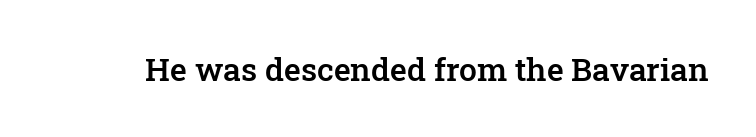
The image shows 32 px semibold serif type, upright; set normal letter spacing, not underlined; low stroke contrast and a medium x-height.
